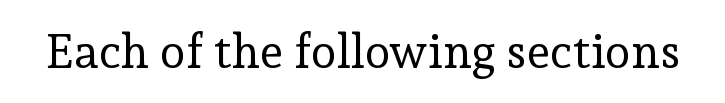
Q: Is the text bold? A: No.
Q: Is the text italic (slanted)? A: No, it is upright.
Q: Is the typeface a serif or a sans-serif typeface? A: Serif.
Q: Is the text underlined? A: No.
Q: Is the spacing between letters normal or unusually wide? A: Normal.
Q: Width (condensed, normal, or wide)? A: Normal.
Q: Stroke contrast? A: Low.
Q: x-height? A: Medium.
Q: Monospaced? A: No.
